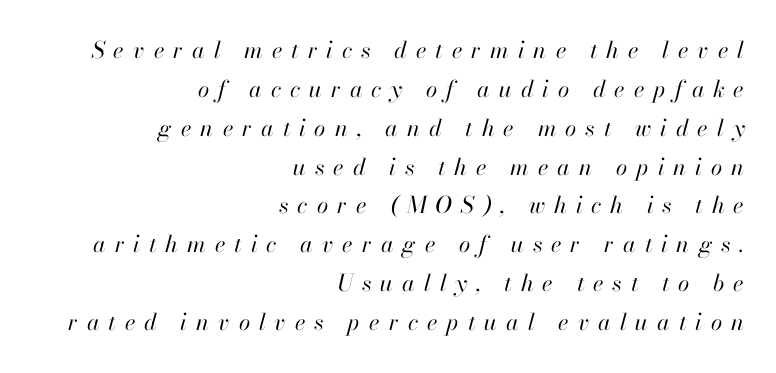
{"italic": "yes", "lean": "right", "slant_degrees": 13, "bold": "no", "underline": "no", "align": "right", "line_spacing": "normal", "line_spacing_ratio": 1.69, "letter_spacing": "wide", "letter_spacing_em": 0.39, "glyph_px": 23}
